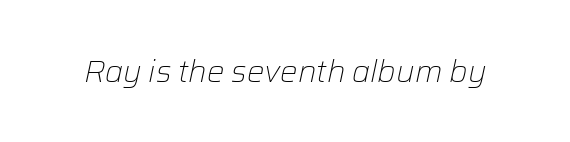
On a weight scale, this lands at 450 or below. In terms of letterspacing, this is plain default setting. When letters slant like this, we call the style italic. Note the varied advance widths — an 'i' is clearly narrower than an 'm'. The strip under each line holds only bare page.
